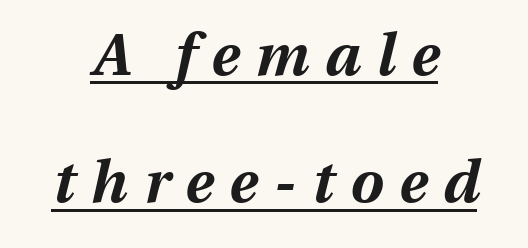
{"italic": "yes", "lean": "right", "slant_degrees": 13, "bold": "yes", "weight": "bold", "width": "normal", "stroke_contrast": "medium", "x_height": "medium", "monospaced": "no", "underline": "yes", "align": "center", "line_spacing": "loose", "line_spacing_ratio": 2.16, "letter_spacing": "wide", "letter_spacing_em": 0.27, "glyph_px": 59}
